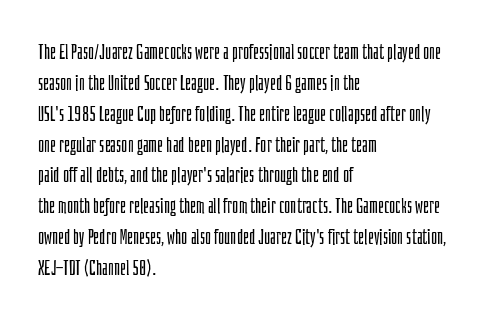
{"italic": "no", "bold": "no", "underline": "no", "align": "left", "line_spacing": "normal", "line_spacing_ratio": 1.47, "letter_spacing": "normal", "letter_spacing_em": 0.0, "glyph_px": 21}
